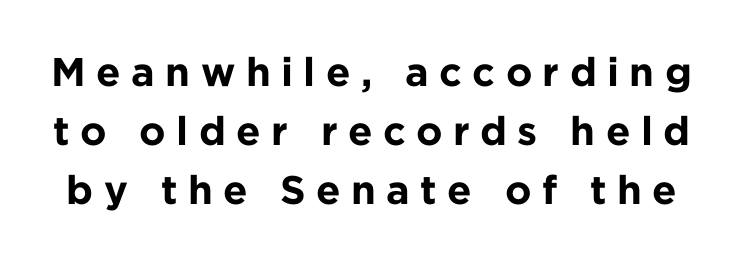
The image shows 40 px bold sans-serif type, upright; set normal line spacing (1.47x), unusually wide letter spacing (+0.26 em), not underlined; low stroke contrast and a medium x-height.
